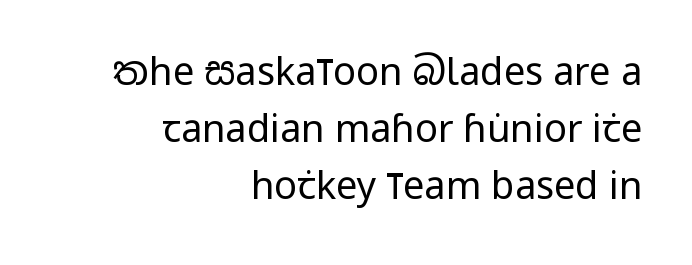
These lines keep a tight, regular rhythm from letter to letter. Unlike italic type, these characters show no tilt at all. Quick note: underline off. Do the characters align in a grid? No, the font is proportional. Which margin do the lines hug? The right one — the left edge is uneven. What's the leading like? Ordinary, nothing unusual.
